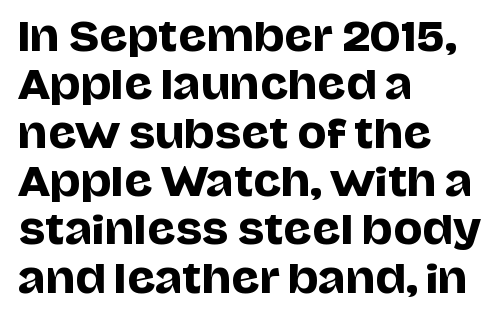
The image shows 39 px sans-serif type, upright; set left-aligned, line spacing 1.24x, normal letter spacing, not underlined; low stroke contrast and a large x-height.
